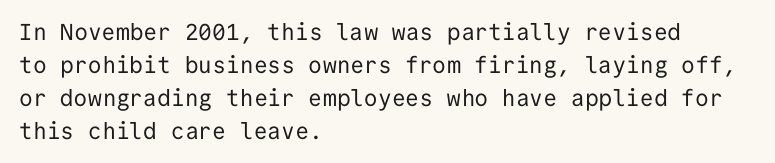
Q: Is the text bold? A: No.
Q: Is the text italic (slanted)? A: No, it is upright.
Q: Is the text underlined? A: No.
Q: How is the paragraph aligned? A: Left-aligned.
Q: Is the spacing between letters normal or unusually wide? A: Normal.
Q: Is the spacing between lines tight, normal or loose? A: Normal.
